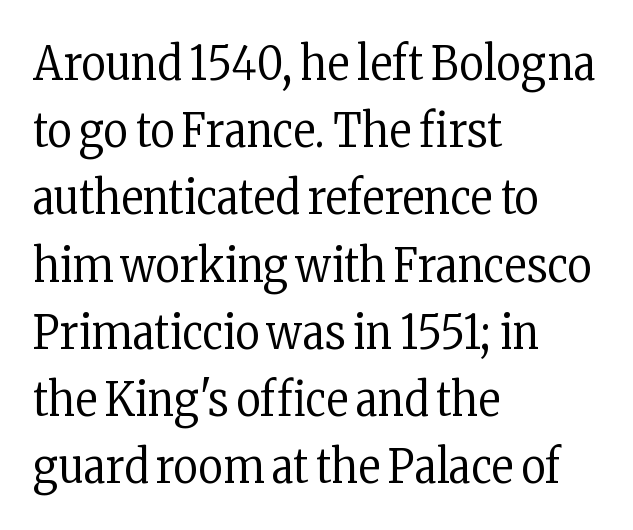
The image shows 47 px regular-weight, condensed serif type, upright; set left-aligned, normal line spacing (1.43x), normal letter spacing, not underlined; low stroke contrast and a medium x-height.
